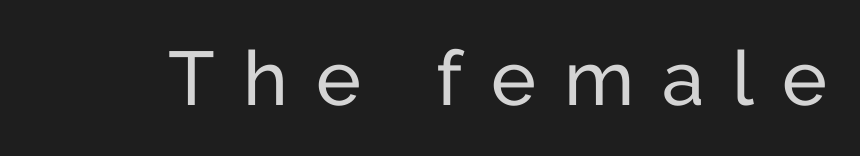
The image shows 76 px regular-weight sans-serif type, upright; set unusually wide letter spacing (+0.37 em), not underlined; low stroke contrast and a medium x-height.
